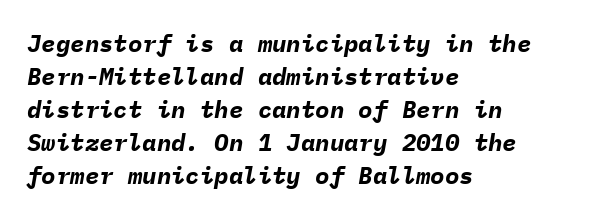
Emphasis by weight is at full strength: bold. A typesetter would mark this as italic. Layout note: lines flush left. There is no visible air inserted between adjacent glyphs.
